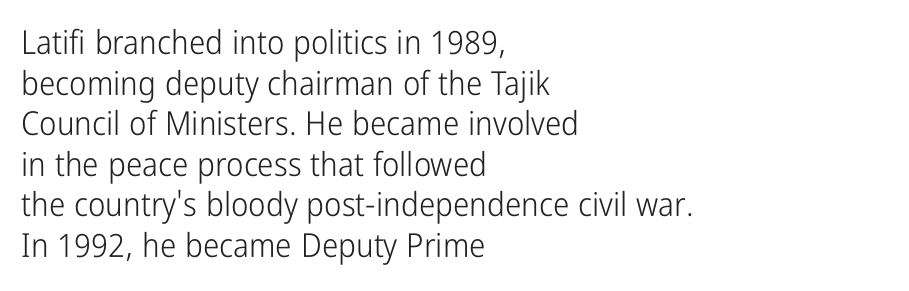
Unmarked baselines from the first word to the last. Every row of glyphs begins at an identical x-position on the left. Honestly, the letter spacing is just normal — you wouldn't notice it. Weight: in the light-to-regular range. Every stem runs plumb, perpendicular to the baseline.
